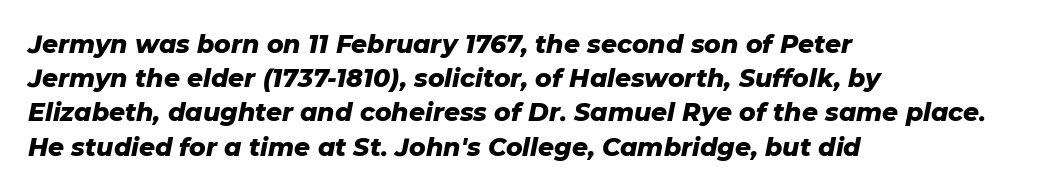
Check the space under the baseline: it is left empty. Strong, thick strokes mark this as bold type. The typesetter chose a ragged-right arrangement here. Characters follow at the spacing the type designer built in.
